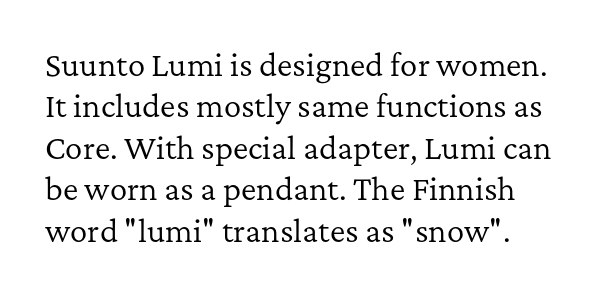
{"serif": "yes", "italic": "no", "bold": "no", "weight": "regular", "width": "normal", "stroke_contrast": "low", "x_height": "medium", "monospaced": "no", "underline": "no", "align": "left", "line_spacing": "normal", "line_spacing_ratio": 1.43, "letter_spacing": "normal", "letter_spacing_em": 0.0, "glyph_px": 29}
